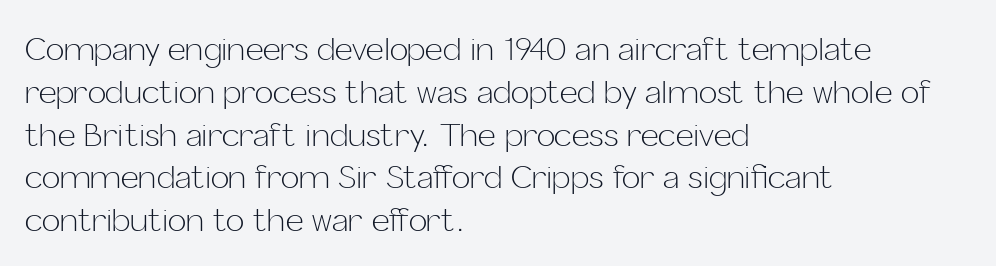
{"serif": "no", "italic": "no", "bold": "no", "weight": "light", "width": "normal", "stroke_contrast": "low", "x_height": "medium", "monospaced": "no", "underline": "no", "align": "left", "line_spacing": "normal", "line_spacing_ratio": 1.38, "letter_spacing": "normal", "letter_spacing_em": 0.0, "glyph_px": 31}
